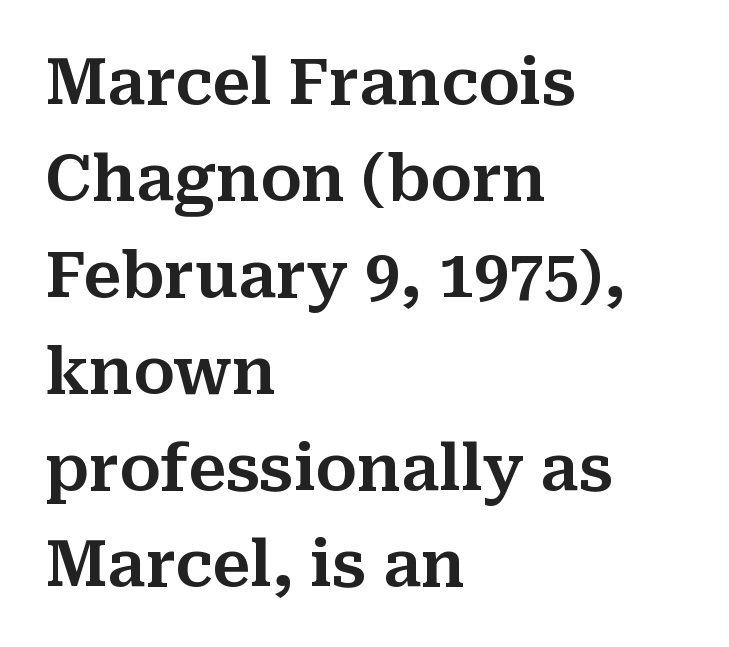
What stands out about the letter spacing? Nothing — it is the standard amount. Check where the strokes stop: tiny serifs finish them off. This sample uses an upright cut, with every glyph sitting square on the baseline. Honestly, the row spacing looks completely unremarkable. Teacher's note: observe the even left margin — that is flush-left alignment.
